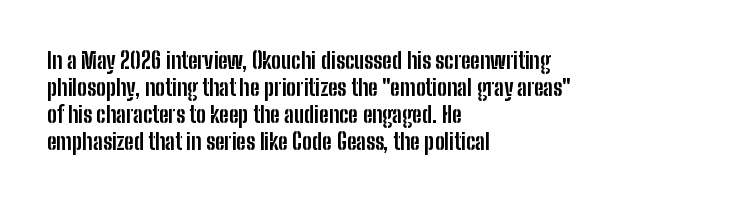
{"italic": "no", "bold": "yes", "underline": "no", "align": "left", "line_spacing_ratio": 1.23, "letter_spacing": "normal", "letter_spacing_em": 0.0, "glyph_px": 22}
